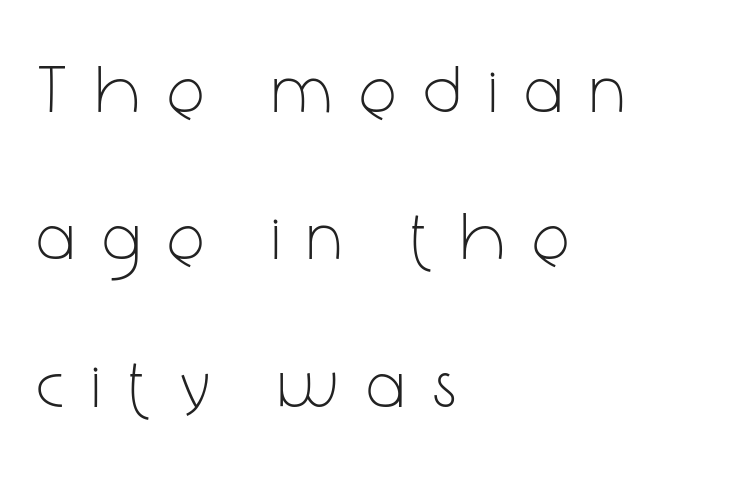
{"serif": "no", "italic": "no", "bold": "no", "weight": "light", "width": "condensed", "stroke_contrast": "low", "x_height": "medium", "monospaced": "no", "underline": "no", "align": "left", "line_spacing": "loose", "line_spacing_ratio": 2.2, "letter_spacing": "wide", "letter_spacing_em": 0.45, "glyph_px": 67}
